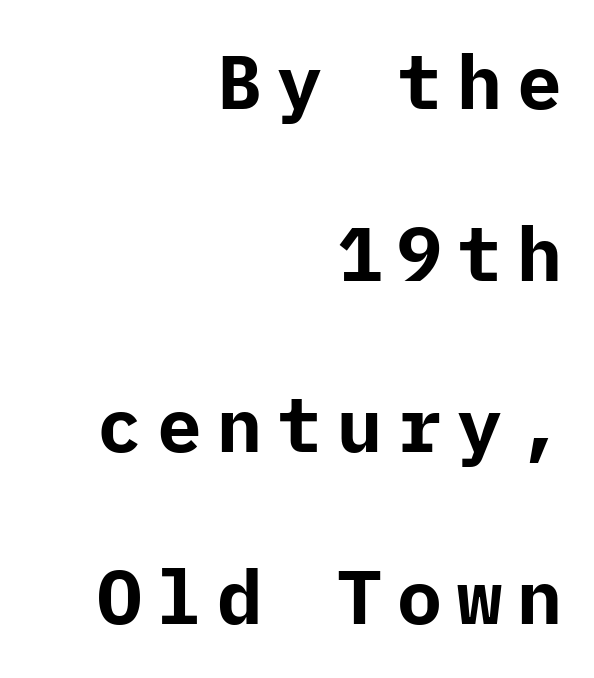
Q: Is the text bold? A: Yes.
Q: Is the text italic (slanted)? A: No, it is upright.
Q: Is the typeface a serif or a sans-serif typeface? A: Sans-serif.
Q: Is the text underlined? A: No.
Q: How is the paragraph aligned? A: Right-aligned.
Q: Is the spacing between letters normal or unusually wide? A: Unusually wide.
Q: Is the spacing between lines tight, normal or loose? A: Loose.
Q: Width (condensed, normal, or wide)? A: Normal.
Q: Stroke contrast? A: Low.
Q: x-height? A: Medium.
